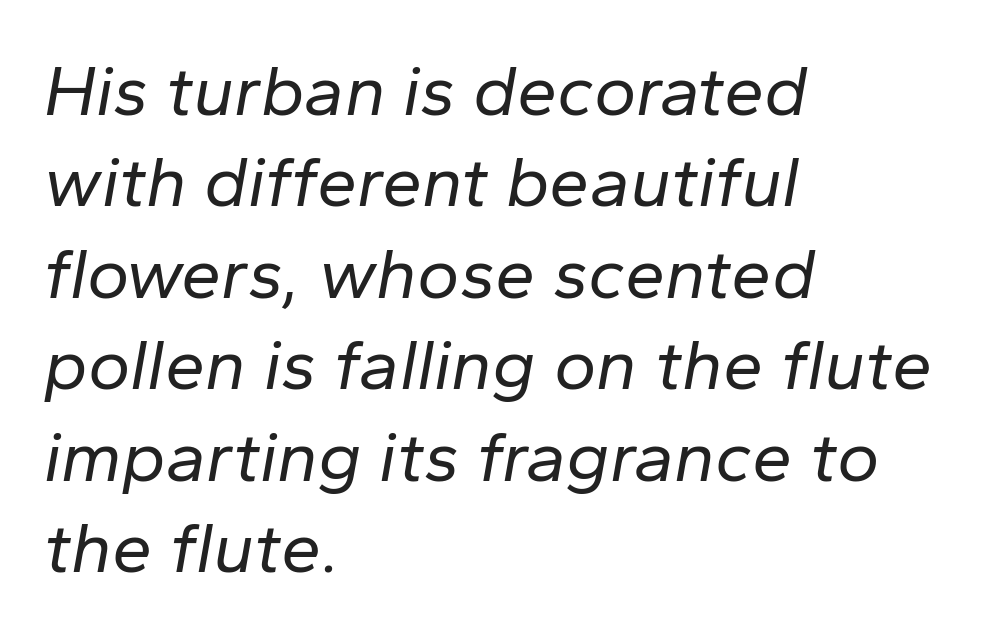
The image shows 72 px regular-weight type, italic (leaning right); set left-aligned, normal line spacing (1.27x), normal letter spacing, not underlined; low stroke contrast and a medium x-height.
